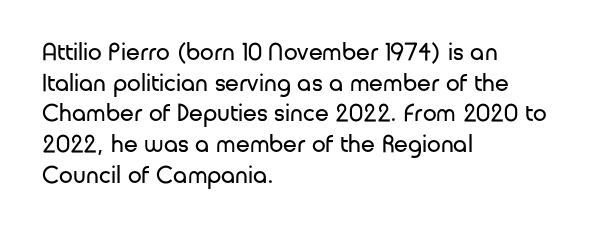
{"italic": "no", "bold": "no", "underline": "no", "align": "left", "line_spacing_ratio": 1.23, "letter_spacing": "normal", "letter_spacing_em": 0.0, "glyph_px": 25}
